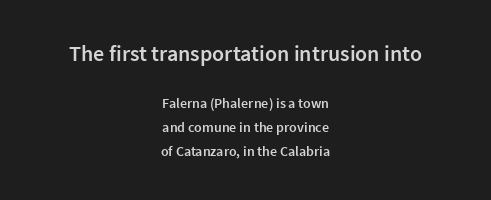
The image shows 22 px text type, upright; set centered, line spacing 1.71x, normal letter spacing, not underlined; the first (top) block is 1.57x larger.
